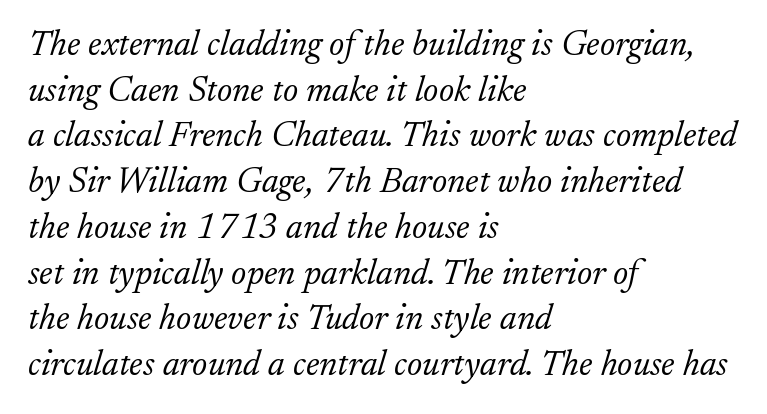
{"serif": "yes", "italic": "yes", "lean": "right", "slant_degrees": 17, "bold": "no", "weight": "light", "width": "normal", "stroke_contrast": "low", "x_height": "small", "monospaced": "no", "underline": "no", "align": "left", "line_spacing": "normal", "line_spacing_ratio": 1.27, "letter_spacing": "normal", "letter_spacing_em": 0.0, "glyph_px": 36}
